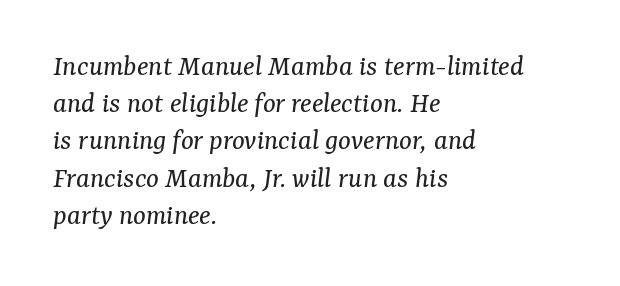
Q: Is the text bold? A: No.
Q: Is the text italic (slanted)? A: Yes, it leans right by about 7 degrees.
Q: Is the typeface a serif or a sans-serif typeface? A: Serif.
Q: Is the text underlined? A: No.
Q: How is the paragraph aligned? A: Left-aligned.
Q: Is the spacing between letters normal or unusually wide? A: Normal.
Q: Width (condensed, normal, or wide)? A: Normal.
Q: Stroke contrast? A: Medium.
Q: x-height? A: Medium.
Q: Monospaced? A: No.
